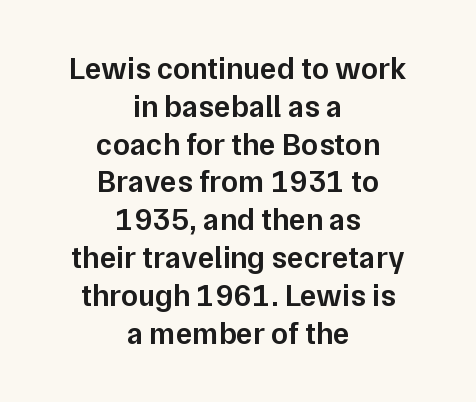
Unlike a traditional serif, this face leaves its strokes unadorned. Each letter keeps its own natural width here, so spacing adapts to shape. What stands out about the letter spacing? Nothing — it is the standard amount. A roman cut, with each character standing at attention. I'd describe the lettering as semibold — firm but not a full bold. Notice how the passage keeps no hard edge, just a central spine.
